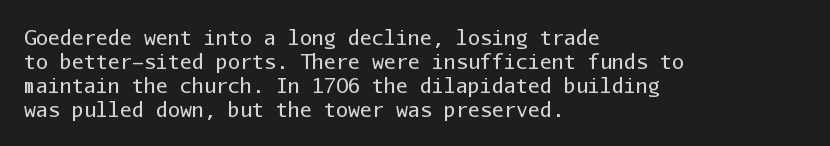
The image shows 20 px text type, upright; set left-aligned, line spacing 1.2x, normal letter spacing, not underlined.
